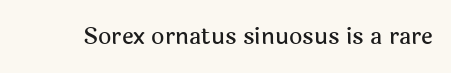
The image shows 23 px text type, upright; set normal letter spacing, not underlined.
